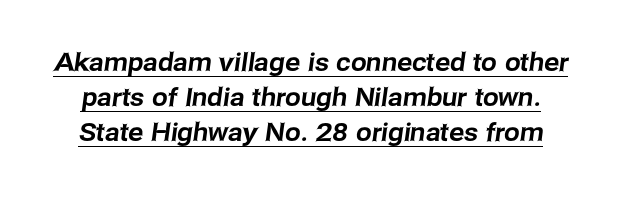
The image shows 25 px text type; set normal line spacing (1.4x), normal letter spacing, underlined.
